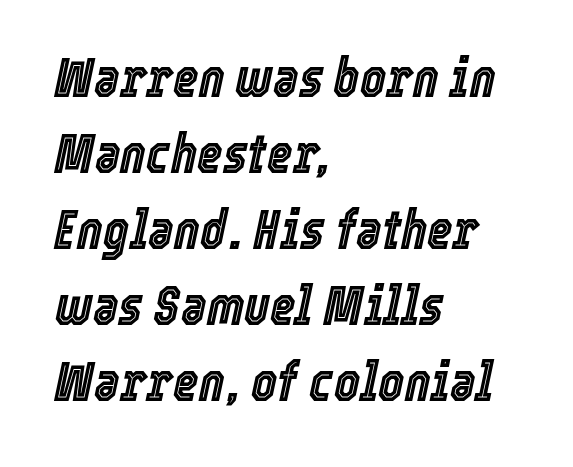
{"italic": "yes", "lean": "right", "slant_degrees": 12, "width": "condensed", "x_height": "medium", "monospaced": "no", "underline": "no", "align": "left", "line_spacing": "normal", "line_spacing_ratio": 1.38, "letter_spacing": "normal", "letter_spacing_em": 0.0, "glyph_px": 55}
